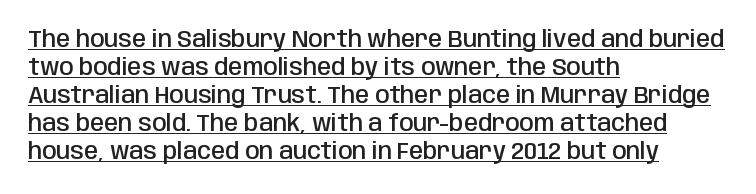
The image shows 23 px text type, upright; set left-aligned, line spacing 1.22x, normal letter spacing, underlined.
